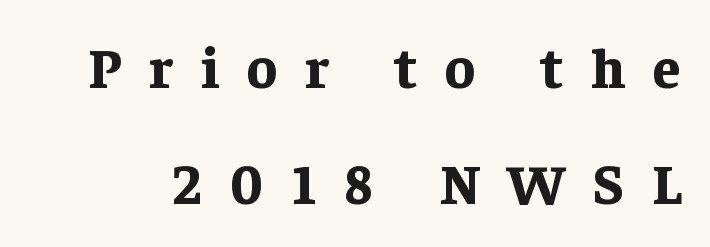
The image shows 56 px bold serif type, upright; set loose line spacing (2.08x), unusually wide letter spacing (+0.5 em), not underlined; low stroke contrast and a medium x-height.
